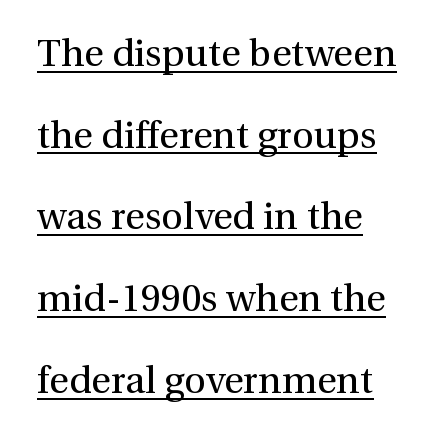
Rows of type keep a wide berth in the vertical direction. The text block is weighted toward the left margin, trailing off unevenly rightward. The letterforms sit at book weight or below. Default kerning and tracking; the words read as compact shapes.
